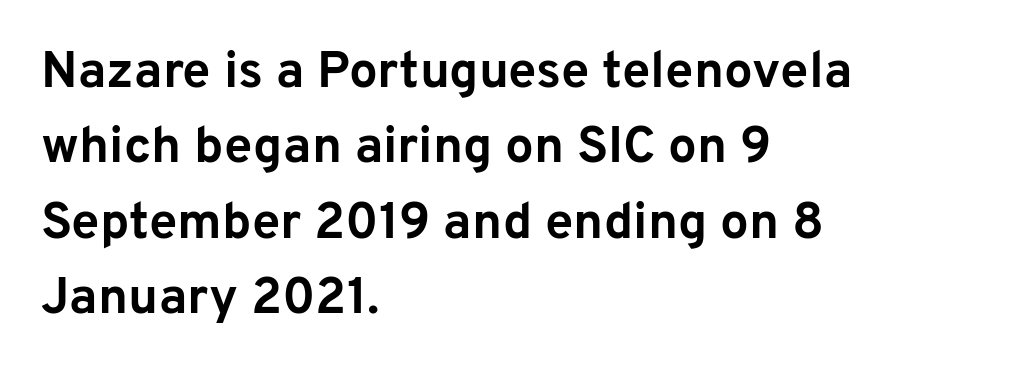
The image shows 51 px bold sans-serif type, upright; set left-aligned, normal line spacing (1.48x), normal letter spacing, not underlined; low stroke contrast and a medium x-height.
